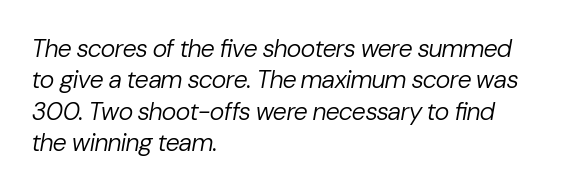
Teacher's note: observe the even left margin — that is flush-left alignment. The space directly below the letters is spotless. Caption: standard tracking, unaltered. The strokes carry an ordinary text weight at most.
